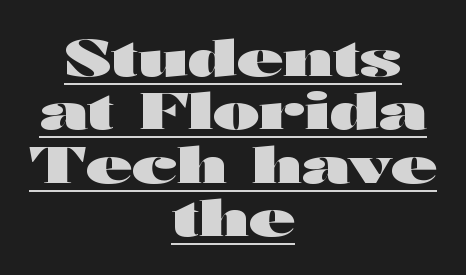
Q: Is the text bold? A: Yes.
Q: Is the text italic (slanted)? A: No, it is upright.
Q: Is the typeface a serif or a sans-serif typeface? A: Serif.
Q: Is the text underlined? A: Yes.
Q: How is the paragraph aligned? A: Centered.
Q: Is the spacing between letters normal or unusually wide? A: Normal.
Q: Is the spacing between lines tight, normal or loose? A: Tight.
Q: Width (condensed, normal, or wide)? A: Wide.
Q: Stroke contrast? A: High.
Q: x-height? A: Medium.
Q: Monospaced? A: No.
